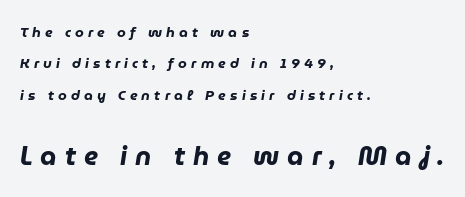
Q: Is the text bold? A: Yes.
Q: Is the text italic (slanted)? A: Yes, it leans right by about 9 degrees.
Q: Is the text underlined? A: No.
Q: How is the paragraph aligned? A: Left-aligned.
Q: Is the spacing between letters normal or unusually wide? A: Unusually wide.
Q: Is the spacing between lines tight, normal or loose? A: Loose.
Q: Which block of text is set in a larger size, the first (top) or the second (bottom)? A: The second (bottom) one.
